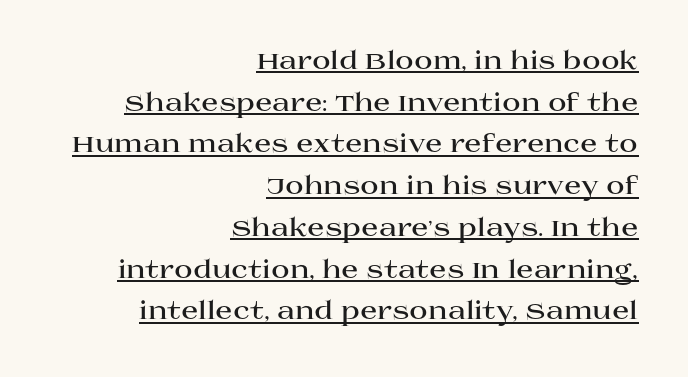
Q: Is the text bold? A: Yes.
Q: Is the text italic (slanted)? A: No, it is upright.
Q: Is the text underlined? A: Yes.
Q: How is the paragraph aligned? A: Right-aligned.
Q: Is the spacing between letters normal or unusually wide? A: Normal.
Q: Is the spacing between lines tight, normal or loose? A: Normal.
